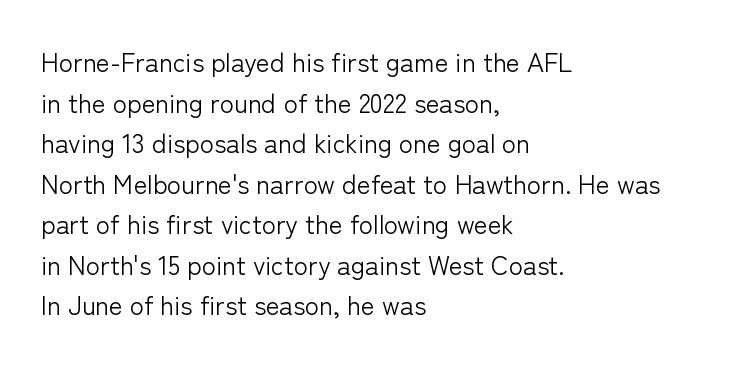
Q: Is the text bold? A: No.
Q: Is the text italic (slanted)? A: No, it is upright.
Q: Is the text underlined? A: No.
Q: How is the paragraph aligned? A: Left-aligned.
Q: Is the spacing between letters normal or unusually wide? A: Normal.
Q: Is the spacing between lines tight, normal or loose? A: Normal.
